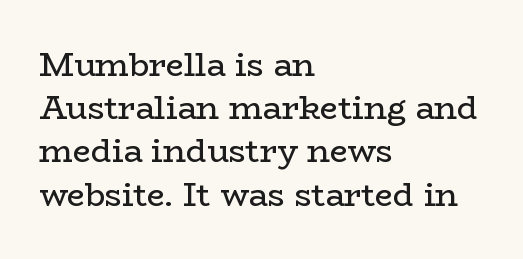
Q: Is the text bold? A: No.
Q: Is the text italic (slanted)? A: No, it is upright.
Q: Is the typeface a serif or a sans-serif typeface? A: Serif.
Q: Is the text underlined? A: No.
Q: How is the paragraph aligned? A: Left-aligned.
Q: Is the spacing between letters normal or unusually wide? A: Normal.
Q: Is the spacing between lines tight, normal or loose? A: Normal.
Q: Width (condensed, normal, or wide)? A: Wide.
Q: Stroke contrast? A: Low.
Q: x-height? A: Medium.
Q: Monospaced? A: No.
